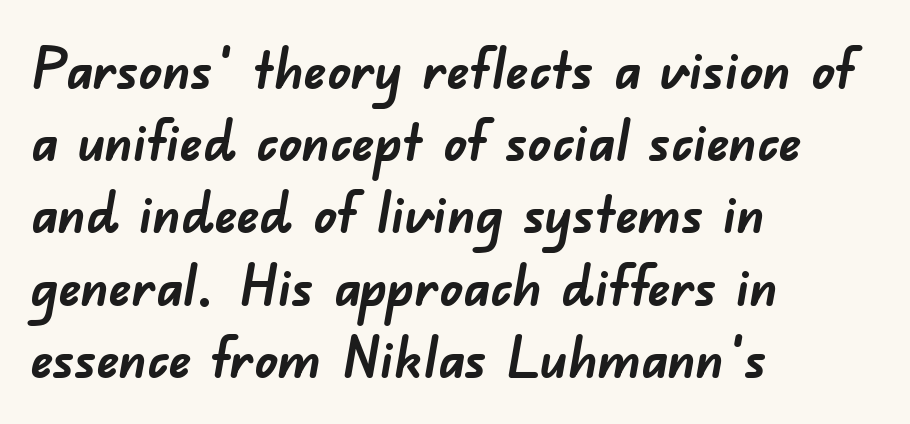
{"serif": "no", "bold": "yes", "weight": "semibold", "width": "normal", "stroke_contrast": "low", "x_height": "small", "monospaced": "no", "underline": "no", "align": "left", "line_spacing": "normal", "line_spacing_ratio": 1.29, "letter_spacing": "normal", "letter_spacing_em": 0.0, "glyph_px": 56}
